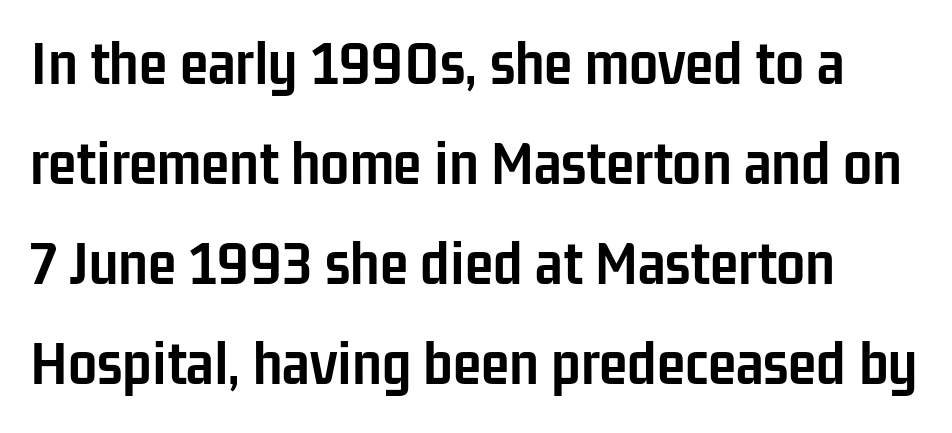
How are the letters spaced? Ordinarily, with no added tracking. Lines of text with bare space underneath. I'd call this a sans setting — the letters go barefoot. The lettering stays uniformly vertical, giving the passage a roman look. Regular leading.
